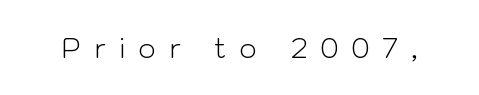
The image shows 28 px light sans-serif type, upright; set unusually wide letter spacing (+0.46 em), not underlined; low stroke contrast and a medium x-height.
